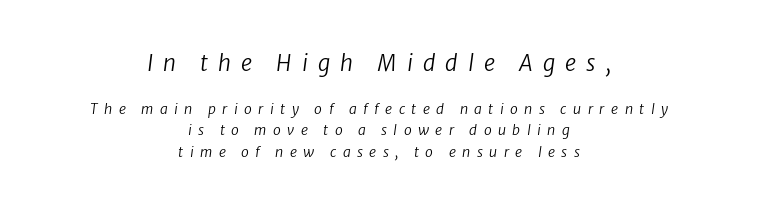
In terms of posture, this sample is oblique. The compositor balanced each line on the midline. Typesetter's note — upper block bumped up in size, lower block left smaller. The typesetting does not lean heavy: it is not bold. Spacing between characters has been opened up far beyond the box default.
